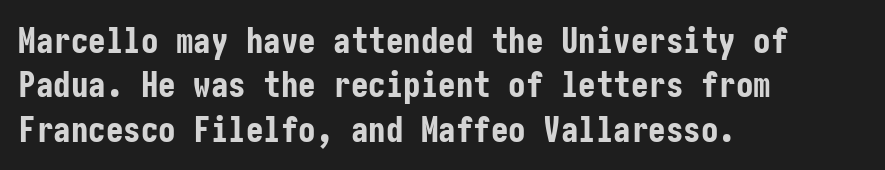
The rendering keeps characters at their native spacing. Teacher's note: observe the even left margin — that is flush-left alignment. Every character sits straight up, as roman type does. The gap between lines stays unmarked. Honestly, the row spacing looks completely unremarkable.
